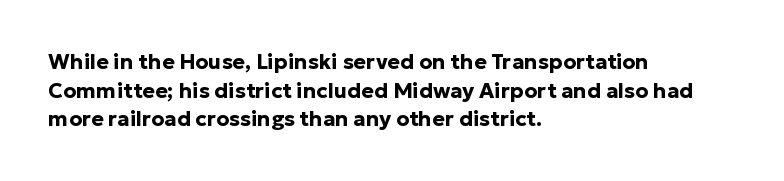
{"italic": "no", "bold": "yes", "underline": "no", "align": "left", "line_spacing": "normal", "line_spacing_ratio": 1.36, "letter_spacing": "normal", "letter_spacing_em": 0.0, "glyph_px": 21}
